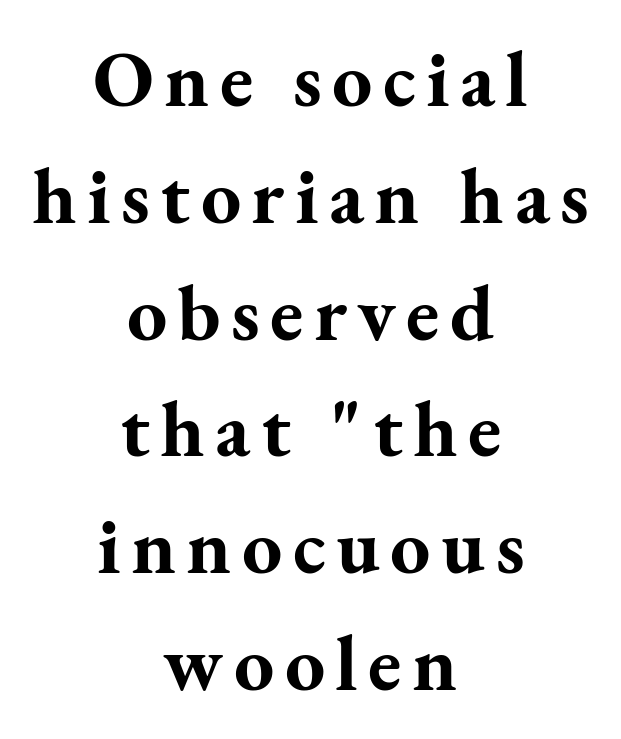
{"serif": "yes", "italic": "no", "bold": "yes", "weight": "bold", "width": "normal", "stroke_contrast": "medium", "x_height": "small", "monospaced": "no", "underline": "no", "align": "center", "line_spacing": "normal", "line_spacing_ratio": 1.46, "glyph_px": 80}
